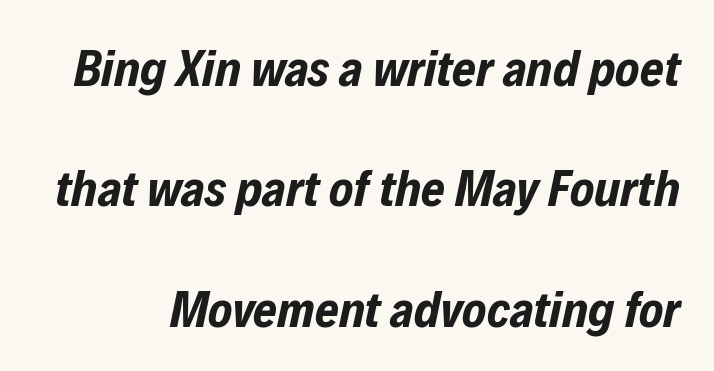
Q: Is the text bold? A: Yes.
Q: Is the text italic (slanted)? A: Yes, it leans right by about 12 degrees.
Q: Is the text underlined? A: No.
Q: Is the spacing between letters normal or unusually wide? A: Normal.
Q: Is the spacing between lines tight, normal or loose? A: Loose.
Q: Width (condensed, normal, or wide)? A: Condensed.
Q: Stroke contrast? A: Low.
Q: x-height? A: Medium.
Q: Monospaced? A: No.
